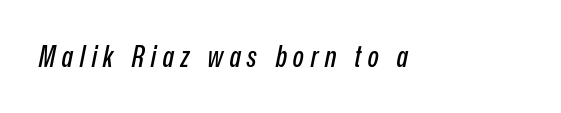
Q: Is the text italic (slanted)? A: Yes, it leans right by about 12 degrees.
Q: Is the text underlined? A: No.
Q: Is the spacing between letters normal or unusually wide? A: Unusually wide.
Q: Width (condensed, normal, or wide)? A: Condensed.
Q: Stroke contrast? A: Low.
Q: x-height? A: Medium.
Q: Monospaced? A: No.
